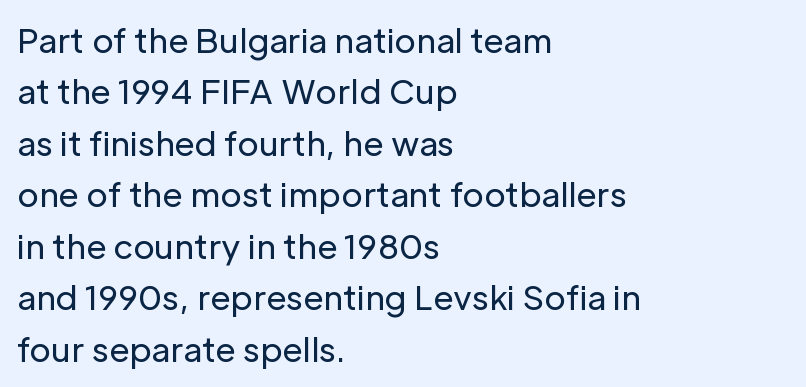
{"serif": "no", "italic": "no", "bold": "no", "weight": "regular", "width": "normal", "stroke_contrast": "low", "x_height": "medium", "monospaced": "no", "underline": "no", "align": "left", "line_spacing": "normal", "line_spacing_ratio": 1.56, "letter_spacing": "normal", "letter_spacing_em": 0.0, "glyph_px": 33}
